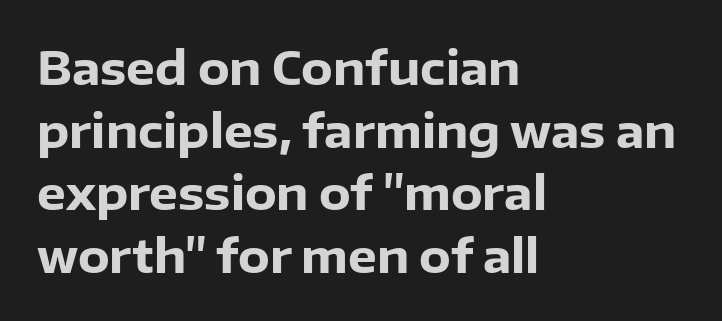
In terms of letterspacing, this is plain default setting. Students, this is bold: see how much ink each stroke carries. Descender tails drop into unmarked territory. This sample keeps an unexceptional amount of space between lines. In terms of letterform style, serifs are entirely absent. The passage is arranged the way most books set body copy — flush left.
